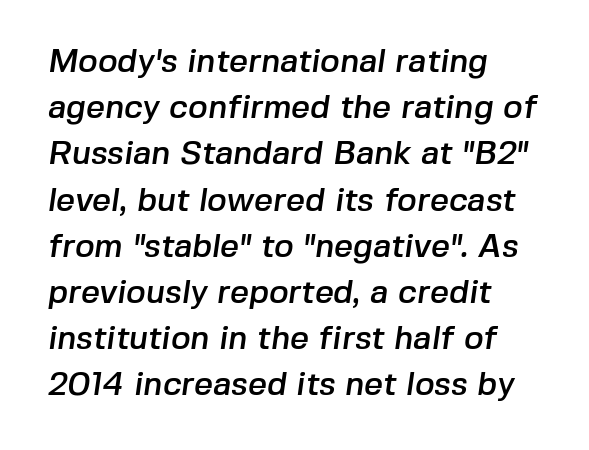
If you measured baseline to baseline, you'd find a middling distance. What kind of face is this? One without serifs — a sans. Has an underline been added? It has not. Reading down the block, your eye returns to a fixed left position each line. Each letter keeps its own natural width here, so spacing adapts to shape. Observe the ordinary spacing: letters are neighbours, not strangers.
